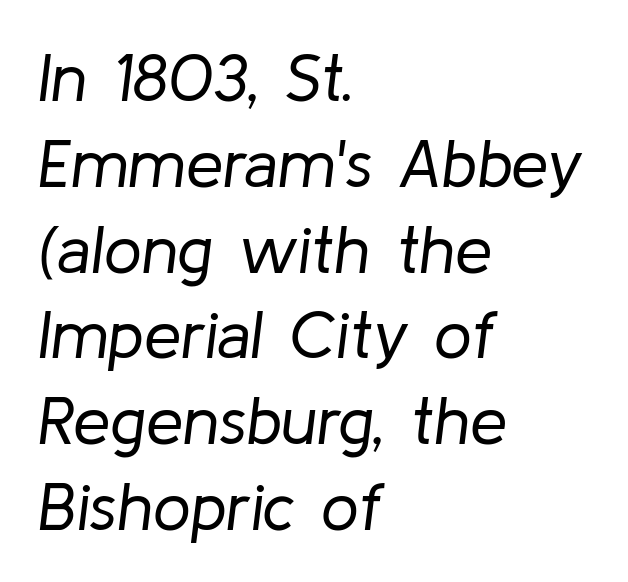
Q: Is the text bold? A: No.
Q: Is the text italic (slanted)? A: Yes, it leans right by about 8 degrees.
Q: Is the text underlined? A: No.
Q: How is the paragraph aligned? A: Left-aligned.
Q: Is the spacing between letters normal or unusually wide? A: Normal.
Q: Is the spacing between lines tight, normal or loose? A: Normal.
Q: Width (condensed, normal, or wide)? A: Normal.
Q: Stroke contrast? A: Low.
Q: x-height? A: Medium.
Q: Monospaced? A: No.
